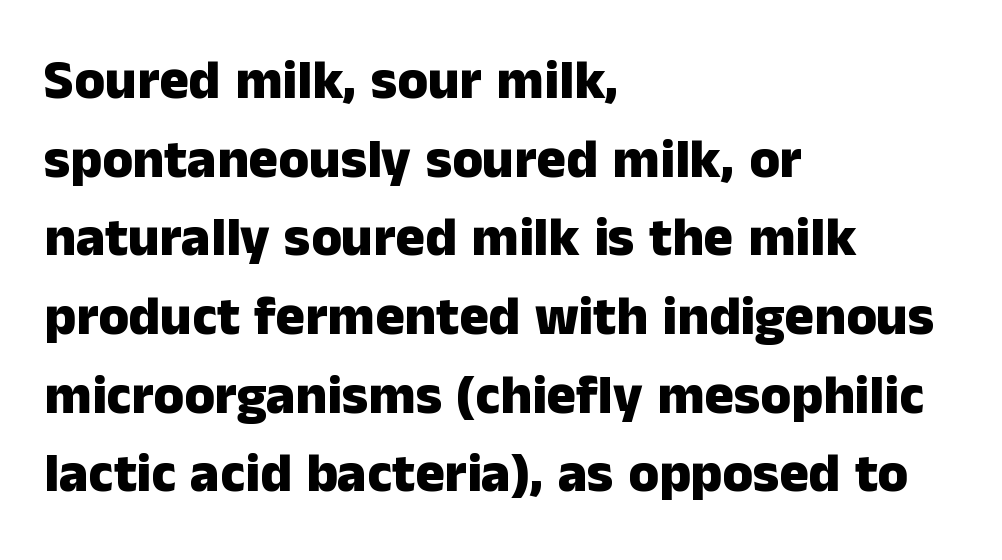
{"serif": "no", "italic": "no", "bold": "yes", "weight": "heavy", "width": "normal", "stroke_contrast": "low", "x_height": "medium", "monospaced": "no", "underline": "no", "align": "left", "line_spacing": "normal", "line_spacing_ratio": 1.43, "letter_spacing": "normal", "letter_spacing_em": 0.0, "glyph_px": 55}
